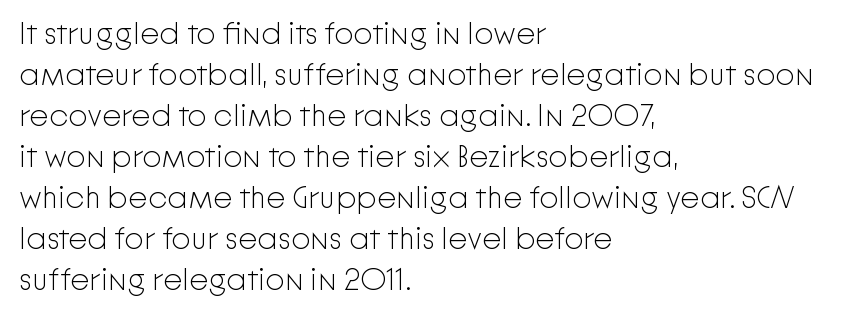
The image shows 31 px light sans-serif type, upright; set left-aligned, normal line spacing (1.32x), normal letter spacing, not underlined; low stroke contrast and a medium x-height.
